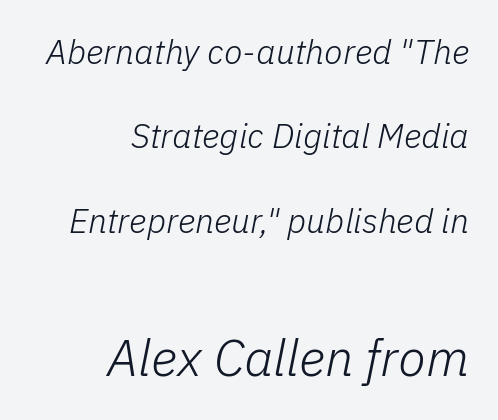
The image shows 51 px light type, italic (leaning right); set right-aligned, loose line spacing (2.48x), normal letter spacing, not underlined; the second (bottom) block is 1.5x larger; low stroke contrast and a medium x-height.
